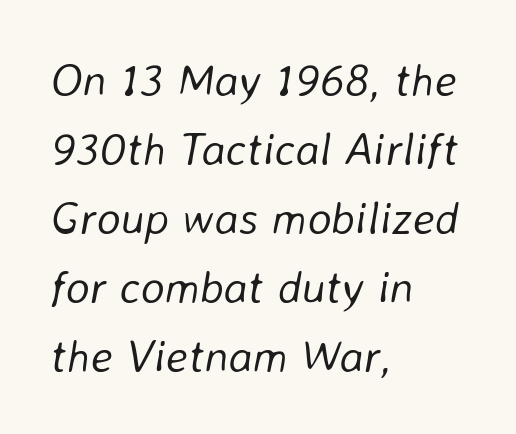
Q: Is the text bold? A: No.
Q: Is the text italic (slanted)? A: Yes, it leans right by about 8 degrees.
Q: Is the text underlined? A: No.
Q: How is the paragraph aligned? A: Left-aligned.
Q: Is the spacing between letters normal or unusually wide? A: Normal.
Q: Is the spacing between lines tight, normal or loose? A: Normal.
Q: Width (condensed, normal, or wide)? A: Normal.
Q: Stroke contrast? A: Low.
Q: x-height? A: Medium.
Q: Monospaced? A: No.
